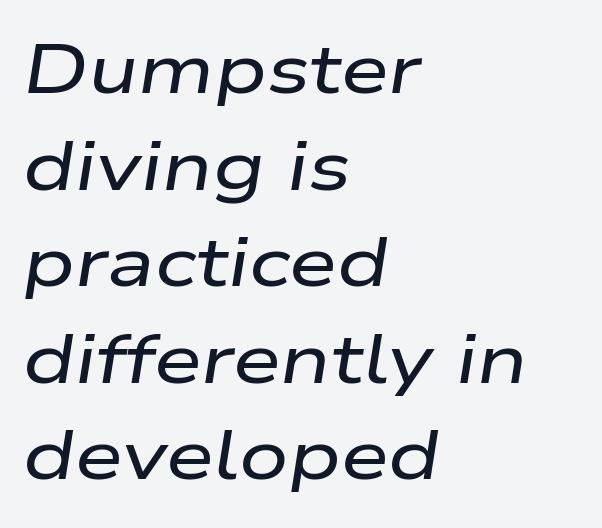
Q: Is the text italic (slanted)? A: Yes, it leans right by about 9 degrees.
Q: Is the text underlined? A: No.
Q: How is the paragraph aligned? A: Left-aligned.
Q: Is the spacing between letters normal or unusually wide? A: Normal.
Q: Is the spacing between lines tight, normal or loose? A: Normal.
Q: Width (condensed, normal, or wide)? A: Wide.
Q: Stroke contrast? A: Low.
Q: x-height? A: Medium.
Q: Monospaced? A: No.
